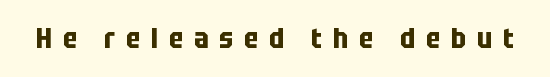
Q: Is the text bold? A: Yes.
Q: Is the text italic (slanted)? A: No, it is upright.
Q: Is the typeface a serif or a sans-serif typeface? A: Sans-serif.
Q: Is the text underlined? A: No.
Q: Is the spacing between letters normal or unusually wide? A: Unusually wide.
Q: Width (condensed, normal, or wide)? A: Condensed.
Q: Stroke contrast? A: Low.
Q: x-height? A: Large.
Q: Monospaced? A: No.
